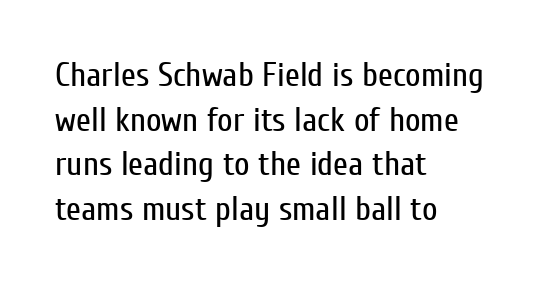
Does the copy run flush right? No — it runs flush left. Varying glyph widths throughout — classic text-font behaviour. Think standard paragraph weight, or any step lighter than that. Each row of text sits above clean, open space.
